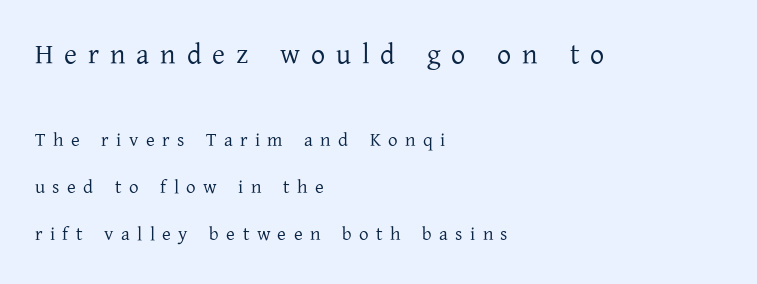
{"serif": "yes", "italic": "no", "bold": "no", "weight": "regular", "width": "normal", "stroke_contrast": "low", "x_height": "medium", "monospaced": "no", "underline": "no", "align": "left", "line_spacing": "loose", "line_spacing_ratio": 2.48, "letter_spacing": "wide", "letter_spacing_em": 0.39, "larger_block": "first", "size_ratio": 1.47, "glyph_px": 28}
